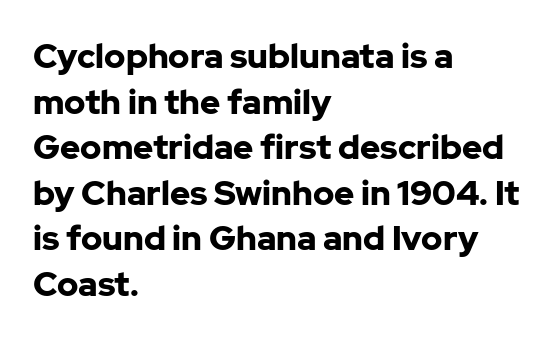
Q: Is the text bold? A: Yes.
Q: Is the text italic (slanted)? A: No, it is upright.
Q: Is the typeface a serif or a sans-serif typeface? A: Sans-serif.
Q: Is the text underlined? A: No.
Q: How is the paragraph aligned? A: Left-aligned.
Q: Is the spacing between letters normal or unusually wide? A: Normal.
Q: Is the spacing between lines tight, normal or loose? A: Normal.
Q: Width (condensed, normal, or wide)? A: Normal.
Q: Stroke contrast? A: Low.
Q: x-height? A: Medium.
Q: Monospaced? A: No.
